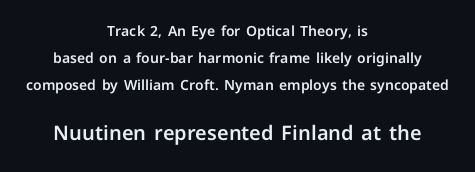
Baseline-to-baseline distance is far greater than the letter height. Short and long lines alike share a common midpoint. Rendered with straight, roman letterforms. The tracking reads as untouched default to a designer's eye. Note: smaller setting up top, larger setting below.
